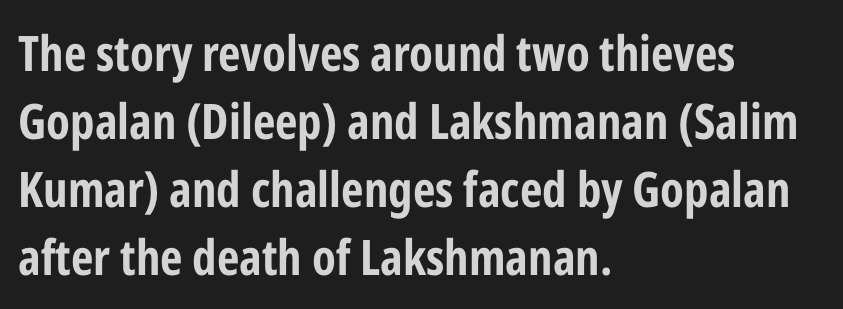
{"serif": "no", "italic": "no", "bold": "yes", "weight": "bold", "width": "condensed", "stroke_contrast": "low", "x_height": "medium", "monospaced": "no", "underline": "no", "align": "left", "line_spacing": "normal", "line_spacing_ratio": 1.39, "letter_spacing": "normal", "letter_spacing_em": 0.0, "glyph_px": 49}
